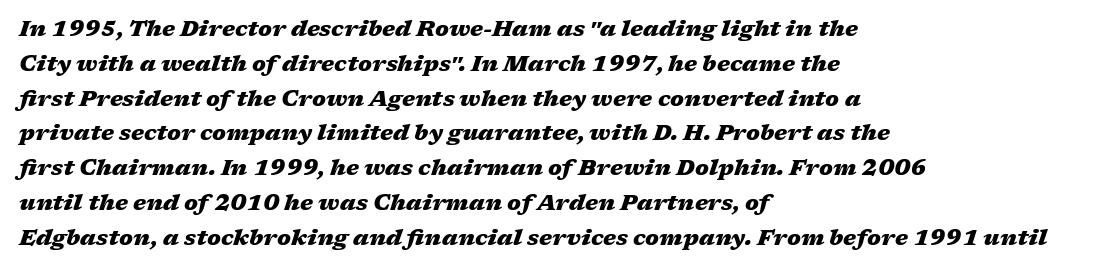
{"italic": "yes", "lean": "right", "slant_degrees": 17, "bold": "yes", "underline": "no", "align": "left", "line_spacing": "normal", "line_spacing_ratio": 1.58, "letter_spacing": "normal", "letter_spacing_em": 0.0, "glyph_px": 22}
